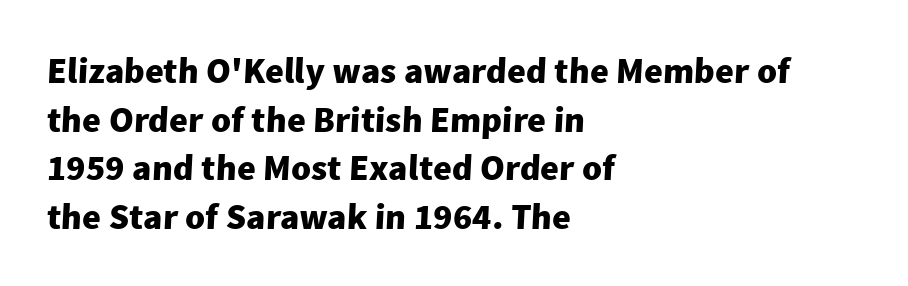
Vertically, the passage feels balanced, rows spaced as you'd expect. The baseline area is clear. Leftover space on each line is placed entirely after the last word. Here the designer chose a conventional face with non-uniform glyph widths.
